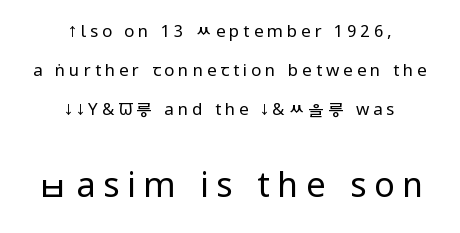
Q: Is the text bold? A: No.
Q: Is the text italic (slanted)? A: No, it is upright.
Q: Is the typeface a serif or a sans-serif typeface? A: Sans-serif.
Q: Is the text underlined? A: No.
Q: How is the paragraph aligned? A: Centered.
Q: Is the spacing between letters normal or unusually wide? A: Unusually wide.
Q: Is the spacing between lines tight, normal or loose? A: Loose.
Q: Which block of text is set in a larger size, the first (top) or the second (bottom)? A: The second (bottom) one.
Q: Width (condensed, normal, or wide)? A: Condensed.
Q: Stroke contrast? A: Low.
Q: x-height? A: Large.
Q: Monospaced? A: No.
